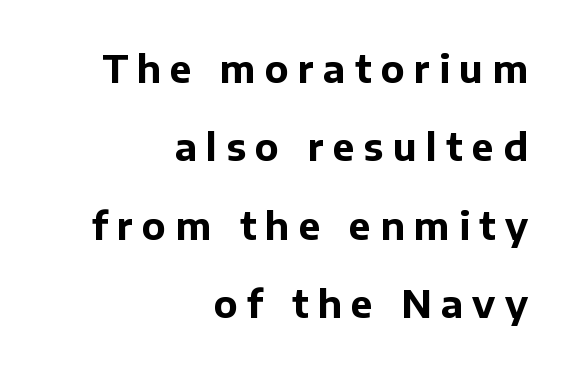
Q: Is the text bold? A: Yes.
Q: Is the text italic (slanted)? A: No, it is upright.
Q: Is the typeface a serif or a sans-serif typeface? A: Sans-serif.
Q: Is the text underlined? A: No.
Q: How is the paragraph aligned? A: Right-aligned.
Q: Is the spacing between letters normal or unusually wide? A: Unusually wide.
Q: Is the spacing between lines tight, normal or loose? A: Loose.
Q: Width (condensed, normal, or wide)? A: Normal.
Q: Stroke contrast? A: Low.
Q: x-height? A: Medium.
Q: Monospaced? A: No.
